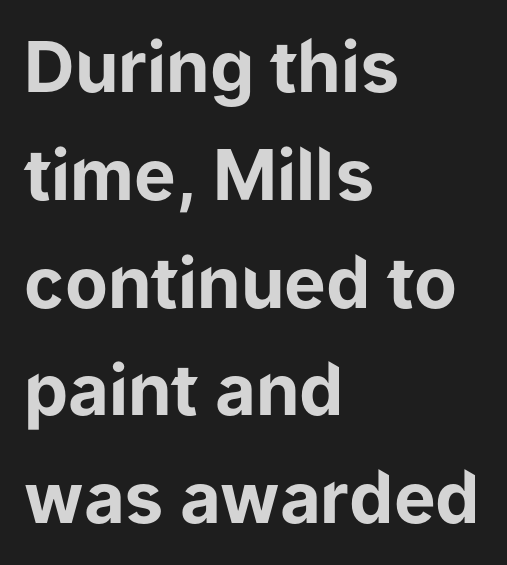
{"serif": "no", "italic": "no", "bold": "yes", "weight": "bold", "width": "normal", "stroke_contrast": "low", "x_height": "medium", "monospaced": "no", "underline": "no", "align": "left", "line_spacing": "normal", "line_spacing_ratio": 1.54, "letter_spacing": "normal", "letter_spacing_em": 0.0, "glyph_px": 70}
